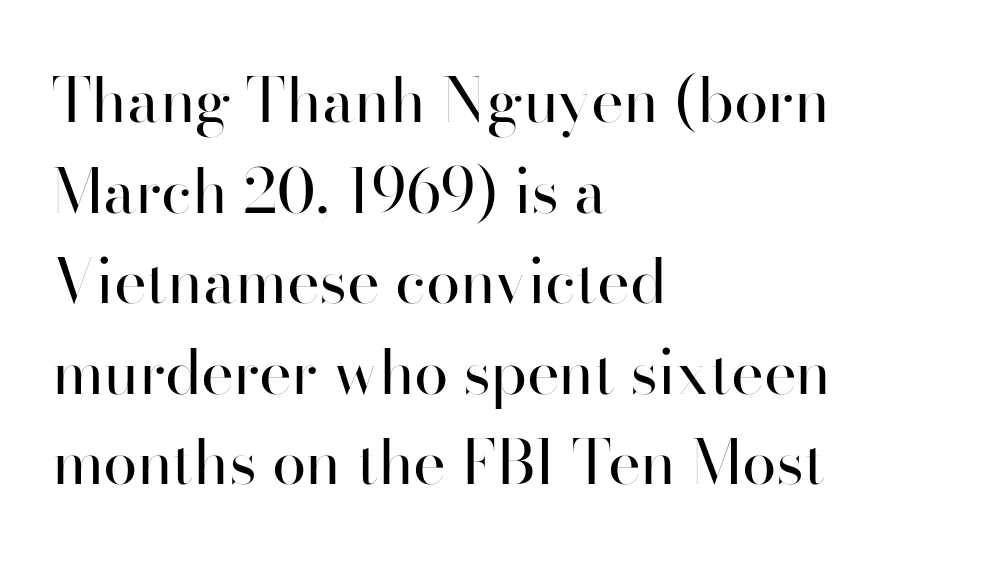
The image shows 62 px regular-weight sans-serif type, upright; set left-aligned, normal line spacing (1.46x), normal letter spacing, not underlined; high stroke contrast and a small x-height.
